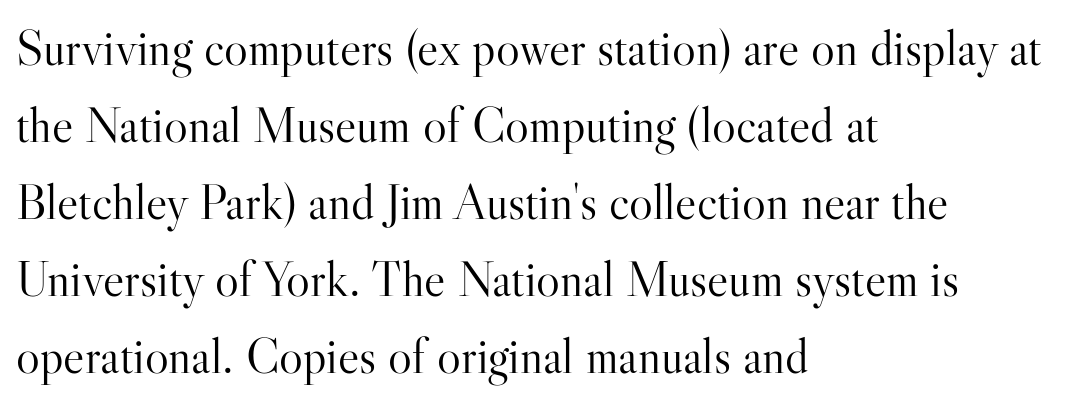
The image shows 50 px light serif type, upright; set left-aligned, normal line spacing (1.54x), normal letter spacing, not underlined; high stroke contrast and a small x-height.
